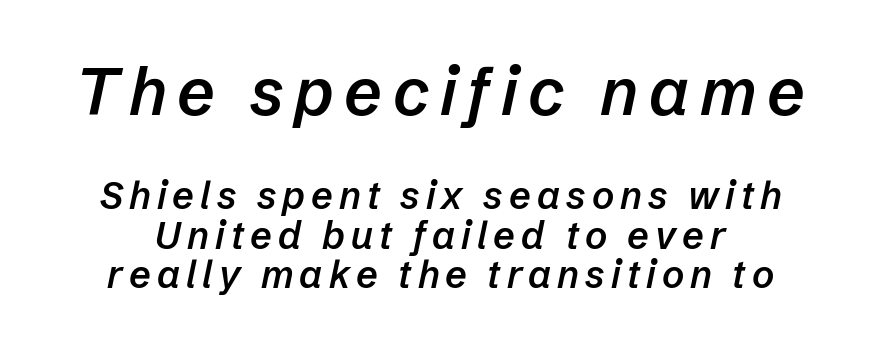
The image shows 66 px semibold type, italic (leaning right); set tight line spacing (1.04x), not underlined; the first (top) block is 1.74x larger; low stroke contrast and a medium x-height.
